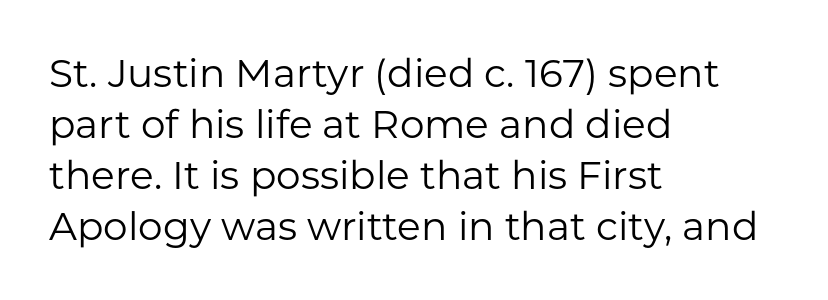
Is this a fixed-width face? No — the glyphs have proportional, varying widths. Letters rest on an invisible, unmarked baseline. The horizontal fit of the characters is conventional and even. Quick note: interline space is typical. Caption: face not bold, strokes unweighted. The rendering anchors every line to the left-hand side.
